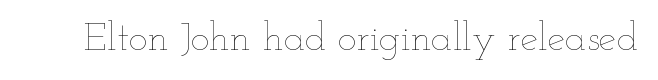
Nobody drew a line under any word here. You can tell it's not italic because the verticals are truly vertical. Observe the ordinary spacing: letters are neighbours, not strangers. Note the varied advance widths — an 'i' is clearly narrower than an 'm'. Caption: face not bold, strokes unweighted.
